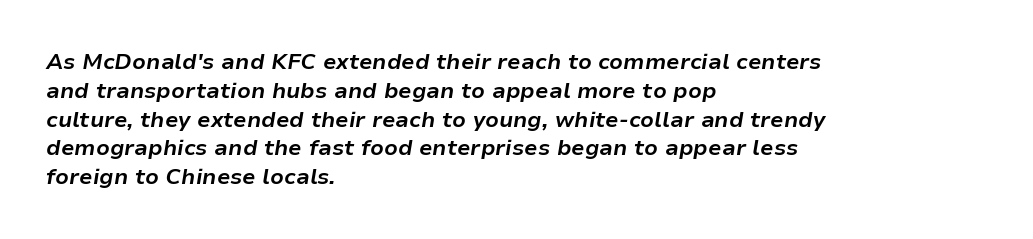
The text block is weighted toward the left margin, trailing off unevenly rightward. Honestly, the row spacing looks completely unremarkable. Glyph-to-glyph distance matches everyday printed text. This rendering features lettering with no underline. Notice how thick the strokes are: this is what a full bold looks like. When letters slant like this, we call the style italic.
